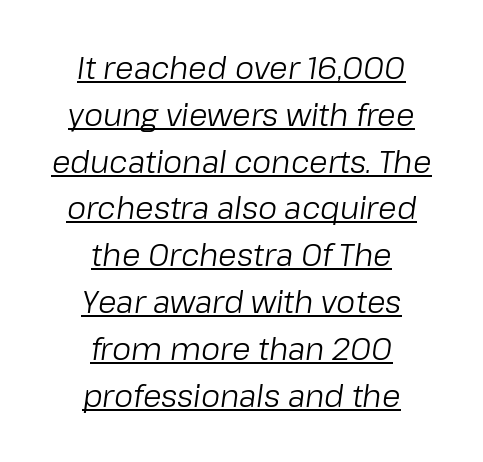
The type is set solid horizontally, with unmodified tracking. These lines were composed using italics. This sample keeps an unexceptional amount of space between lines. The typesetter chose a symmetrical, centered arrangement here. Each letter keeps its own natural width here, so spacing adapts to shape.
